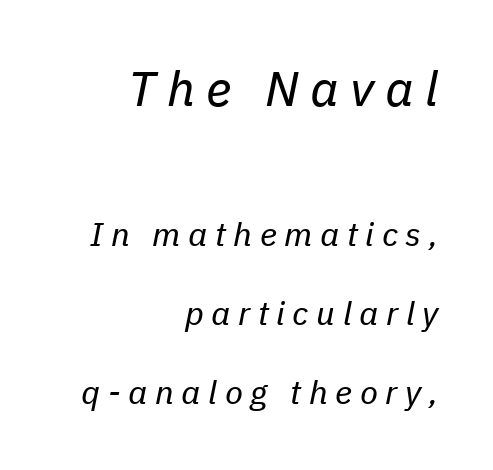
{"italic": "yes", "lean": "right", "slant_degrees": 11, "bold": "no", "weight": "regular", "width": "normal", "stroke_contrast": "low", "x_height": "medium", "monospaced": "no", "underline": "no", "align": "right", "line_spacing": "loose", "line_spacing_ratio": 2.4, "letter_spacing": "wide", "letter_spacing_em": 0.23, "larger_block": "first", "size_ratio": 1.48, "glyph_px": 49}
